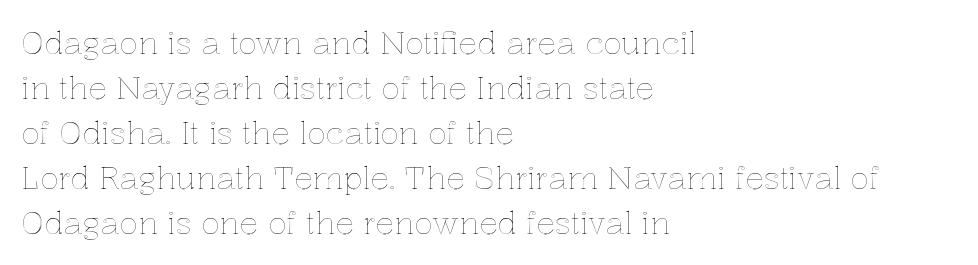
This rendering leaves character spacing at its baseline value. Varying glyph widths throughout — classic text-font behaviour. A typesetter would mark this as roman, not italic. No word sits above an underline. Short and long lines alike share a common starting point at left.
